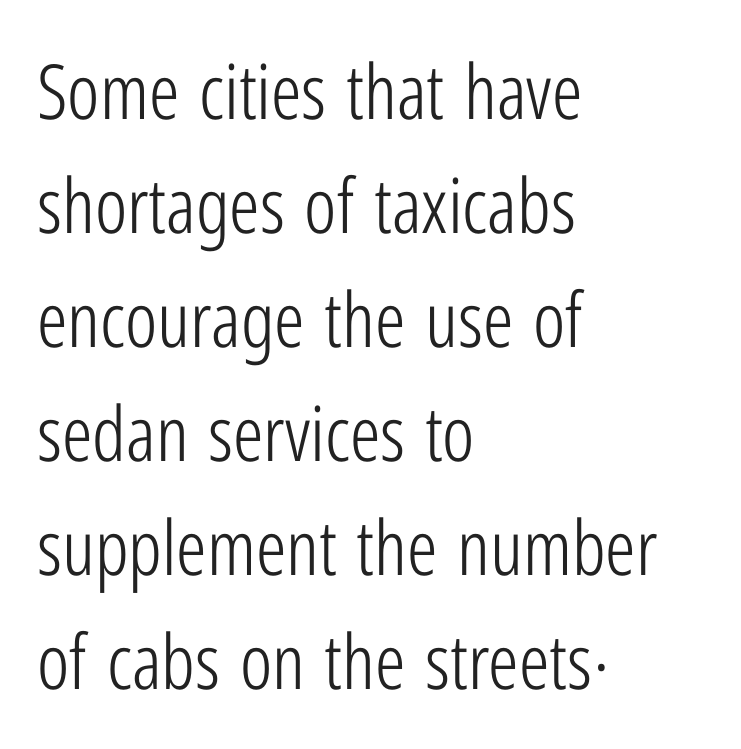
The image shows 76 px light, condensed sans-serif type, upright; set left-aligned, normal line spacing (1.5x), normal letter spacing, not underlined; low stroke contrast and a medium x-height.
